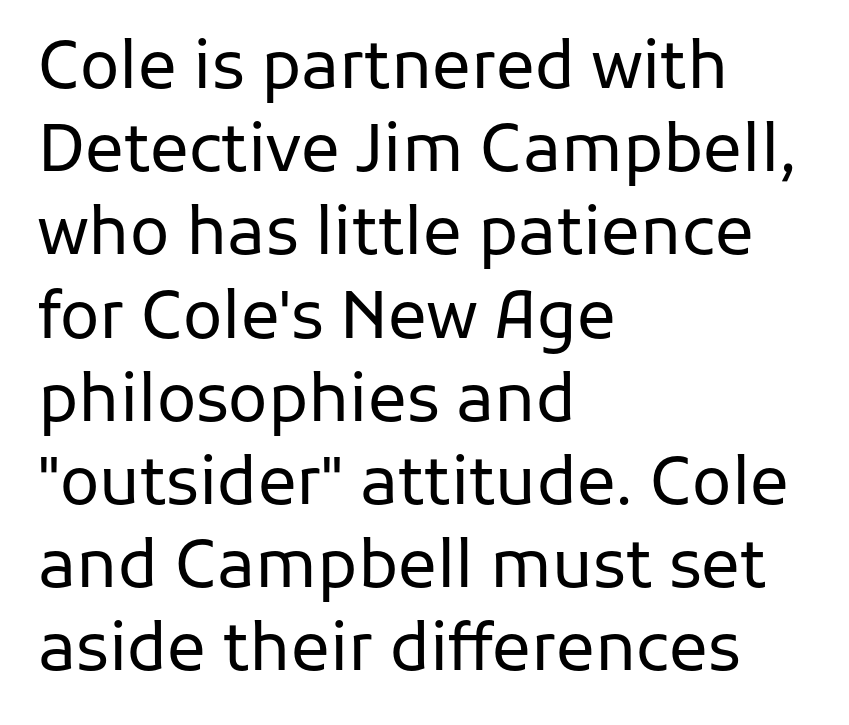
Glance below the letters and you will spot only blank space. Where is the straight margin? On the left. The letters advance in unequal steps, a hallmark of proportional type. Rows of type keep a routine distance in the vertical direction. Vertical stems look standard width or narrower in stroke. Tall strokes in this sample are plumb rather than angled.
